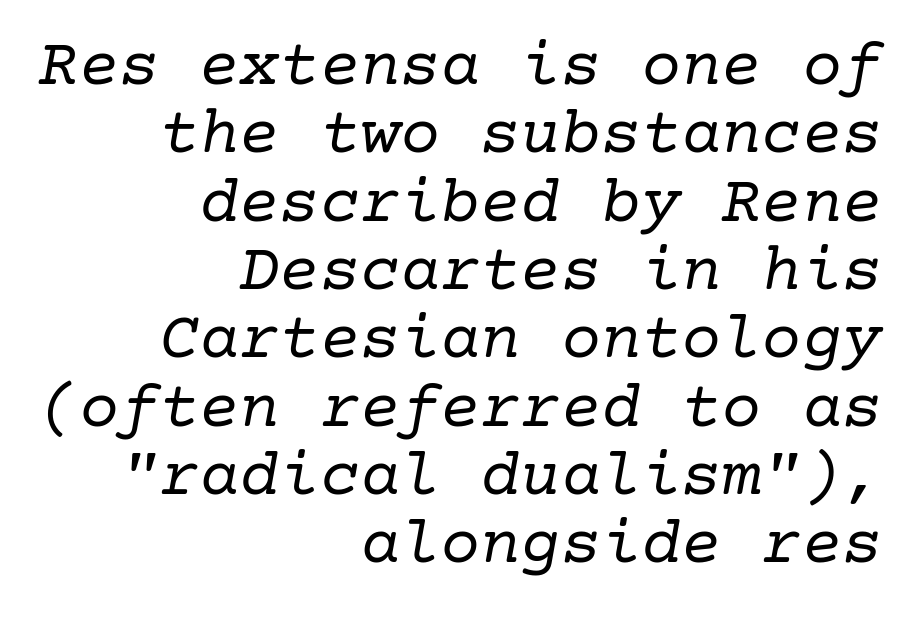
{"serif": "yes", "italic": "yes", "lean": "right", "slant_degrees": 10, "bold": "no", "weight": "regular", "width": "normal", "stroke_contrast": "low", "x_height": "medium", "underline": "no", "align": "right", "line_spacing": "tight", "line_spacing_ratio": 1.02, "letter_spacing": "normal", "letter_spacing_em": 0.0, "glyph_px": 67}
